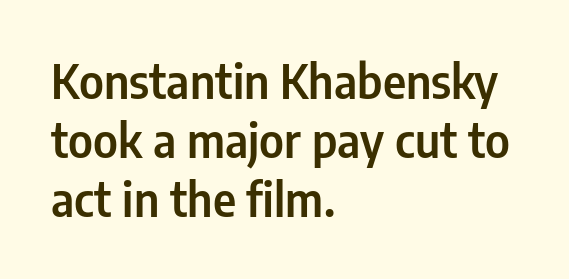
In terms of letterform style, serifs are entirely absent. Glyph-to-glyph distance matches everyday printed text. Does the copy run flush right? No — it runs flush left. You could not count columns in this text — the font is proportionally spaced. Characters remain perfectly vertical along every line. Plain, unruled lines of type.
